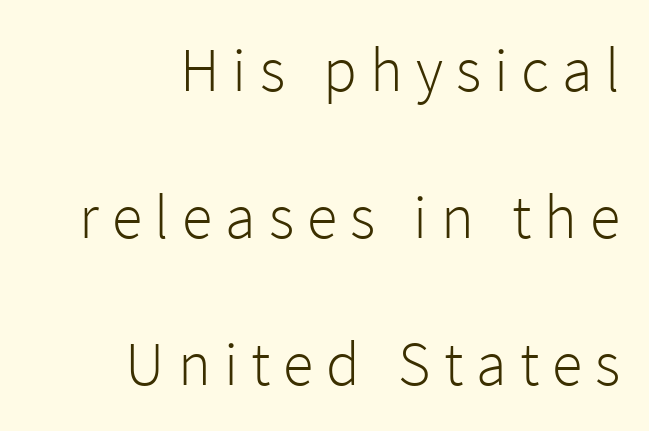
The image shows 62 px light sans-serif type, upright; set right-aligned, loose line spacing (2.37x), unusually wide letter spacing (+0.21 em), not underlined; low stroke contrast and a medium x-height.
